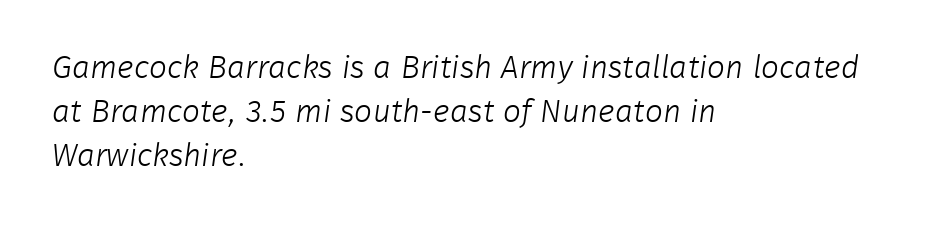
{"serif": "no", "bold": "no", "weight": "light", "width": "normal", "stroke_contrast": "low", "x_height": "medium", "monospaced": "no", "underline": "no", "align": "left", "line_spacing": "normal", "line_spacing_ratio": 1.37, "letter_spacing": "normal", "letter_spacing_em": 0.0, "glyph_px": 32}
